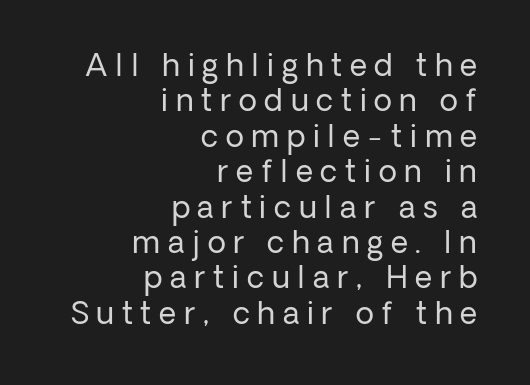
Observe the absence of serifs on each vertical stroke in this sample. You can tell it's not italic because the verticals are truly vertical. Letter spacing: wide. Vertical stems look standard width or narrower in stroke. Here the designer chose a conventional face with non-uniform glyph widths.
